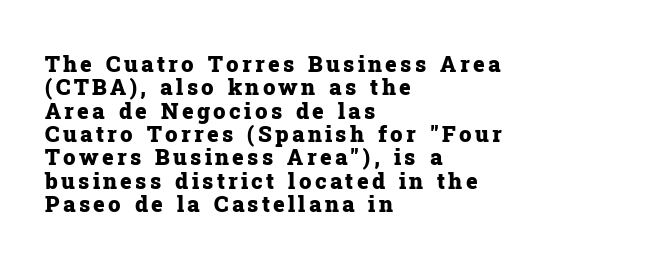
Does the weight exceed regular? Yes, all the way to bold. Tall strokes in this sample are plumb rather than angled. Descenders hang freely into open space. Horizontal alignment here is leftward, the default for most running prose. Quick note: interline space is minimal.
